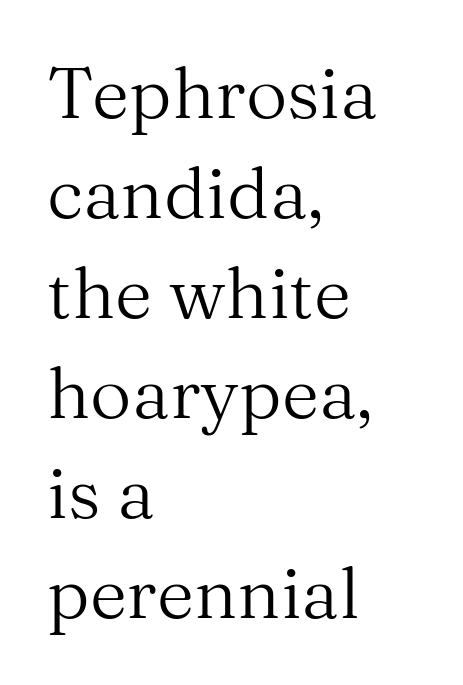
{"serif": "yes", "italic": "no", "bold": "no", "weight": "regular", "width": "normal", "stroke_contrast": "medium", "x_height": "medium", "monospaced": "no", "underline": "no", "align": "left", "line_spacing": "normal", "line_spacing_ratio": 1.39, "letter_spacing": "normal", "letter_spacing_em": 0.0, "glyph_px": 72}
